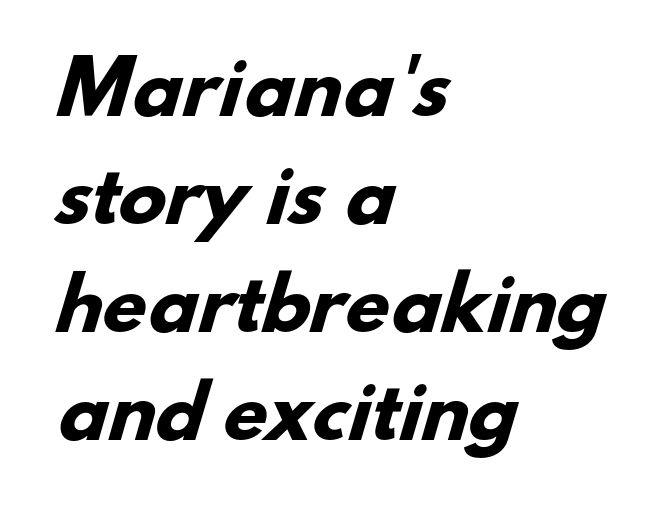
Q: Is the text bold? A: Yes.
Q: Is the typeface a serif or a sans-serif typeface? A: Sans-serif.
Q: Is the text underlined? A: No.
Q: How is the paragraph aligned? A: Left-aligned.
Q: Is the spacing between letters normal or unusually wide? A: Normal.
Q: Is the spacing between lines tight, normal or loose? A: Normal.
Q: Width (condensed, normal, or wide)? A: Normal.
Q: Stroke contrast? A: Low.
Q: x-height? A: Small.
Q: Monospaced? A: No.
